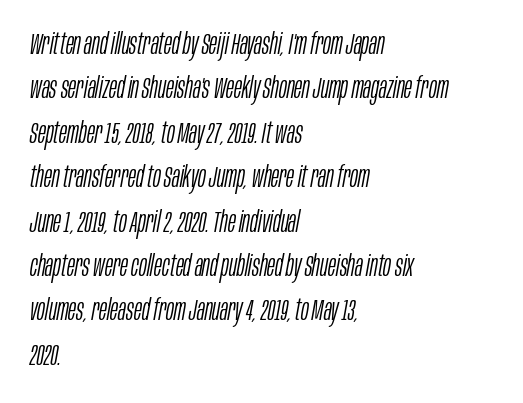
No word sits above an underline. There is no visible air inserted between adjacent glyphs. Line beginnings align vertically; line endings do not. The rendering uses a moderate line-height, typical for paragraphs. This reads as an unemphasized weight, regular at the heaviest.
